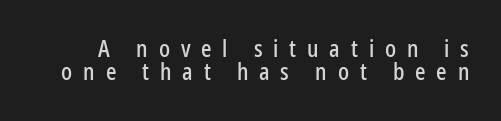
Q: Is the text italic (slanted)? A: No, it is upright.
Q: Is the text underlined? A: No.
Q: Is the spacing between letters normal or unusually wide? A: Unusually wide.
Q: Is the spacing between lines tight, normal or loose? A: Tight.
